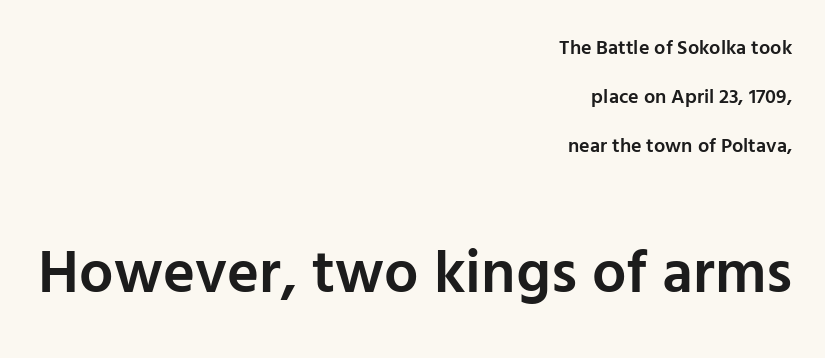
{"serif": "no", "italic": "no", "bold": "semi", "weight": "semibold", "width": "normal", "stroke_contrast": "low", "x_height": "medium", "monospaced": "no", "underline": "no", "align": "right", "line_spacing": "loose", "line_spacing_ratio": 2.46, "letter_spacing": "normal", "letter_spacing_em": 0.0, "larger_block": "second", "size_ratio": 3.05, "glyph_px": 61}
